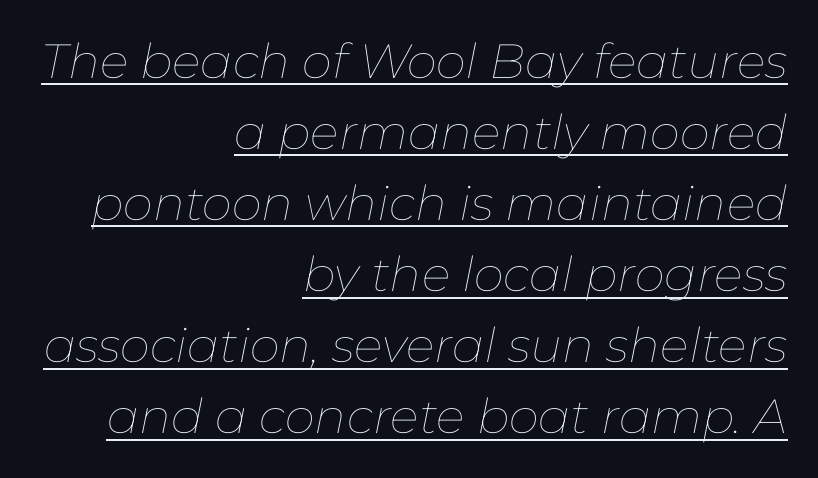
Q: Is the text bold? A: No.
Q: Is the text italic (slanted)? A: Yes, it leans right by about 11 degrees.
Q: Is the text underlined? A: Yes.
Q: How is the paragraph aligned? A: Right-aligned.
Q: Is the spacing between letters normal or unusually wide? A: Normal.
Q: Is the spacing between lines tight, normal or loose? A: Normal.
Q: Width (condensed, normal, or wide)? A: Normal.
Q: Stroke contrast? A: Low.
Q: x-height? A: Medium.
Q: Monospaced? A: No.
